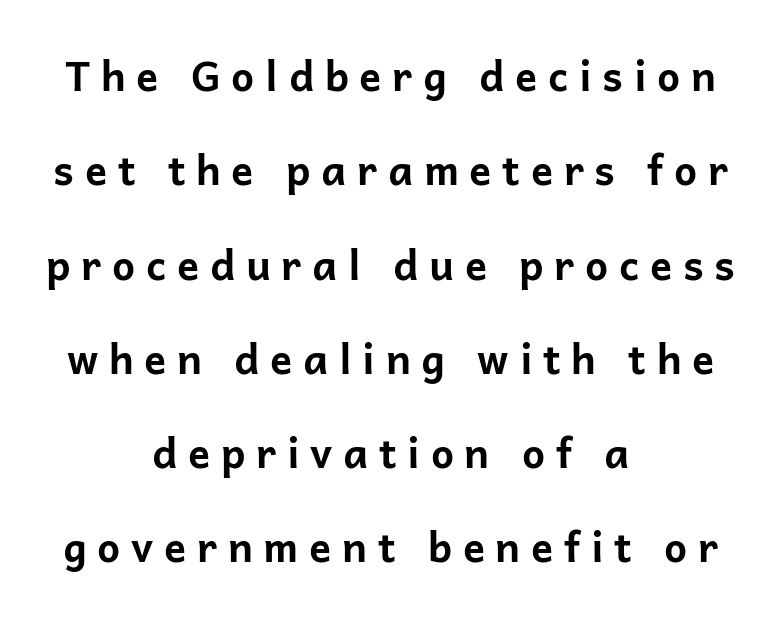
The image shows 41 px bold sans-serif type, upright; set centered, loose line spacing (2.3x), unusually wide letter spacing (+0.26 em), not underlined; low stroke contrast and a medium x-height.
